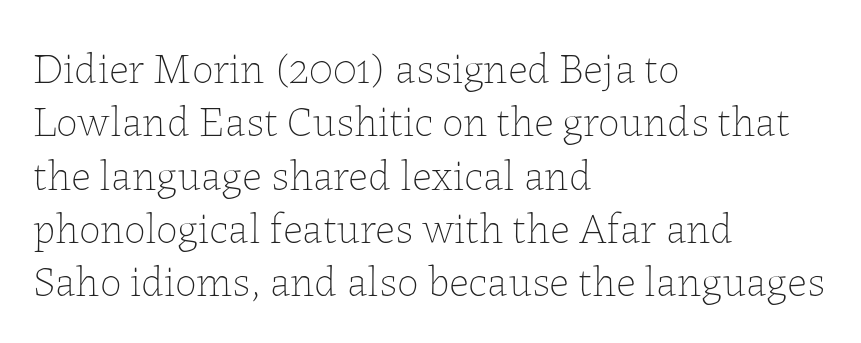
The image shows 43 px thin type, upright; set left-aligned, line spacing 1.24x, normal letter spacing, not underlined; low stroke contrast and a medium x-height.
